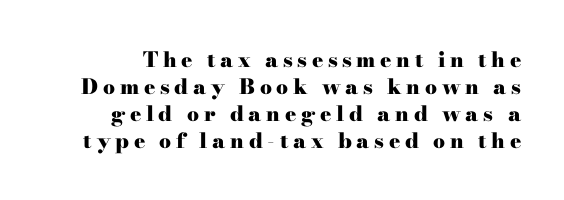
Q: Is the text bold? A: Yes.
Q: Is the text italic (slanted)? A: No, it is upright.
Q: Is the text underlined? A: No.
Q: Is the spacing between letters normal or unusually wide? A: Unusually wide.
Q: Is the spacing between lines tight, normal or loose? A: Normal.
